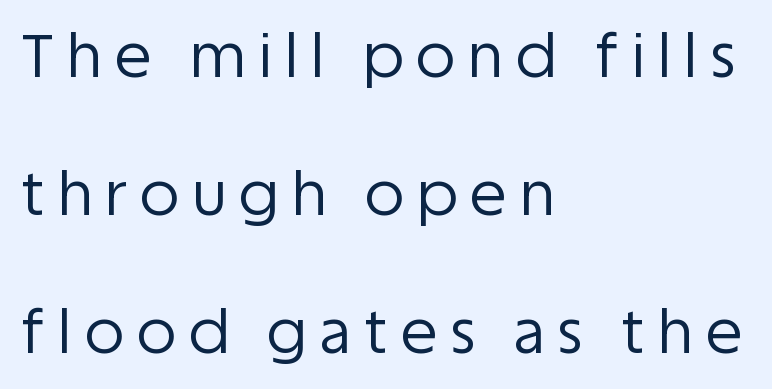
The image shows 60 px regular-weight sans-serif type, upright; set left-aligned, loose line spacing (2.3x), unusually wide letter spacing (+0.22 em), not underlined; low stroke contrast and a large x-height.
